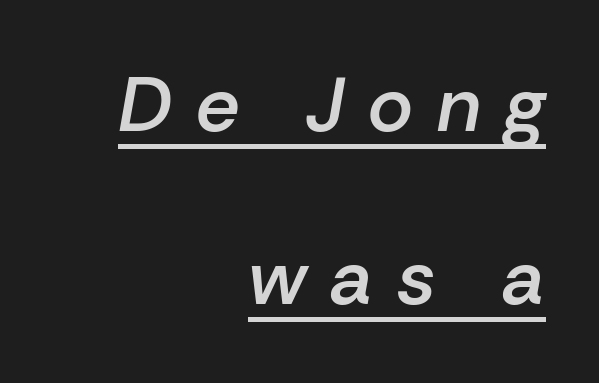
{"italic": "yes", "lean": "right", "slant_degrees": 10, "bold": "semi", "weight": "semibold", "width": "normal", "stroke_contrast": "low", "x_height": "medium", "monospaced": "no", "underline": "yes", "align": "right", "line_spacing": "loose", "line_spacing_ratio": 2.25, "letter_spacing": "wide", "letter_spacing_em": 0.31, "glyph_px": 77}
